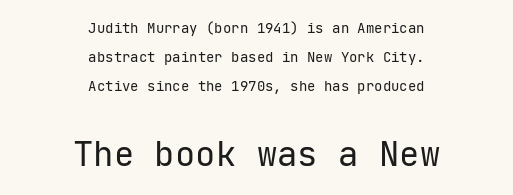
The image shows 34 px regular-weight sans-serif type, upright, monospaced; set centered, loose line spacing (2.06x), normal letter spacing, not underlined; the second (bottom) block is 2.43x larger; low stroke contrast and a medium x-height.
